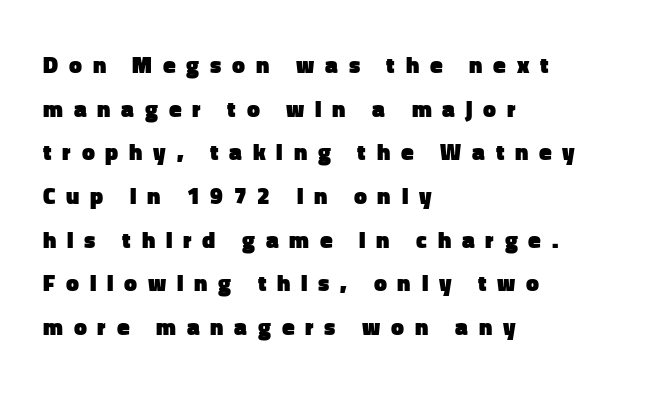
The image shows 23 px bold type, upright; set left-aligned, loose line spacing (1.9x), unusually wide letter spacing (+0.47 em), not underlined.
